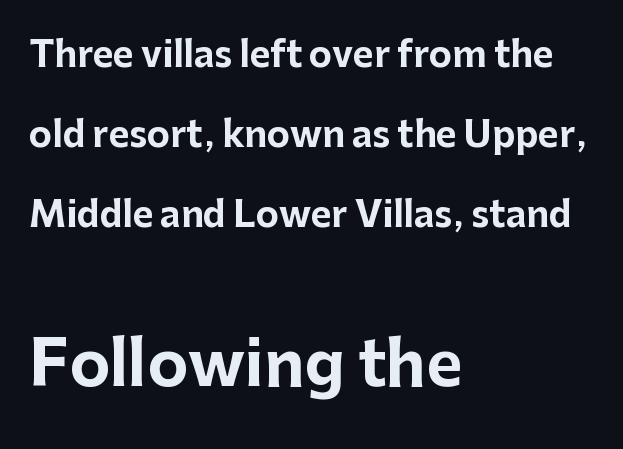
The image shows 62 px bold sans-serif type, upright; set left-aligned, loose line spacing (2.29x), normal letter spacing, not underlined; the second (bottom) block is 1.77x larger; low stroke contrast and a medium x-height.
